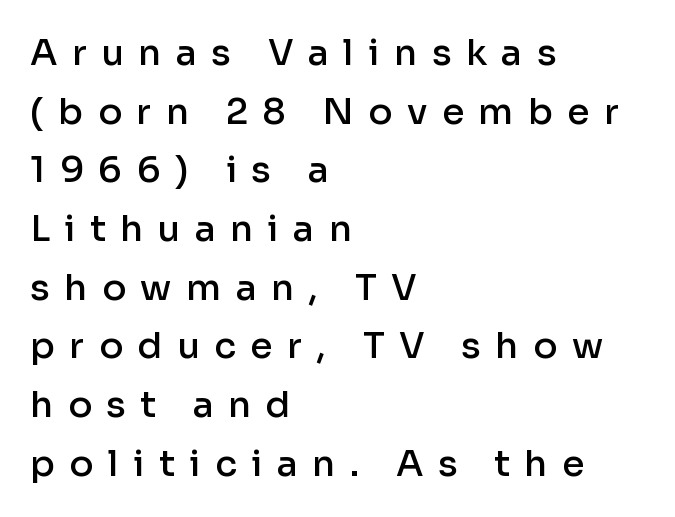
Q: Is the text bold? A: Semi-bold.
Q: Is the text italic (slanted)? A: No, it is upright.
Q: Is the typeface a serif or a sans-serif typeface? A: Sans-serif.
Q: Is the text underlined? A: No.
Q: How is the paragraph aligned? A: Left-aligned.
Q: Is the spacing between letters normal or unusually wide? A: Unusually wide.
Q: Is the spacing between lines tight, normal or loose? A: Normal.
Q: Width (condensed, normal, or wide)? A: Normal.
Q: Stroke contrast? A: Low.
Q: x-height? A: Medium.
Q: Monospaced? A: No.
